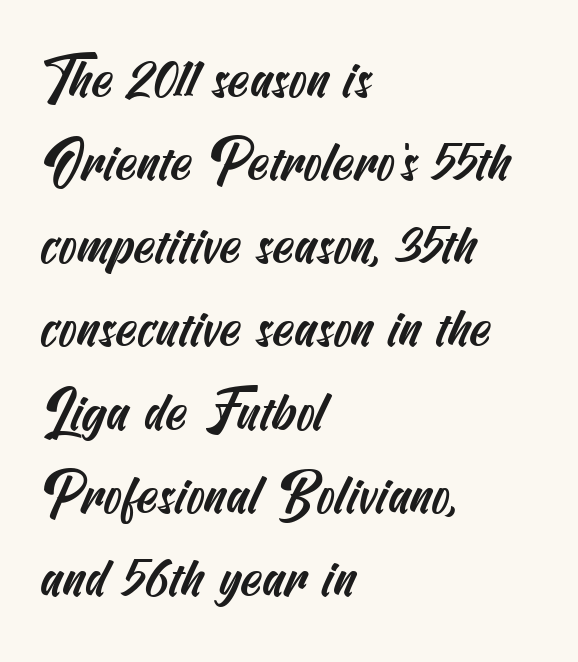
The face used here is rendered with its standard letterfit. Beneath every word, the page is bare. This rendering employs a face without finishing strokes, i.e., a sans-serif. One glance says typical: line gaps are just what's usual. Line beginnings align vertically; line endings do not.
